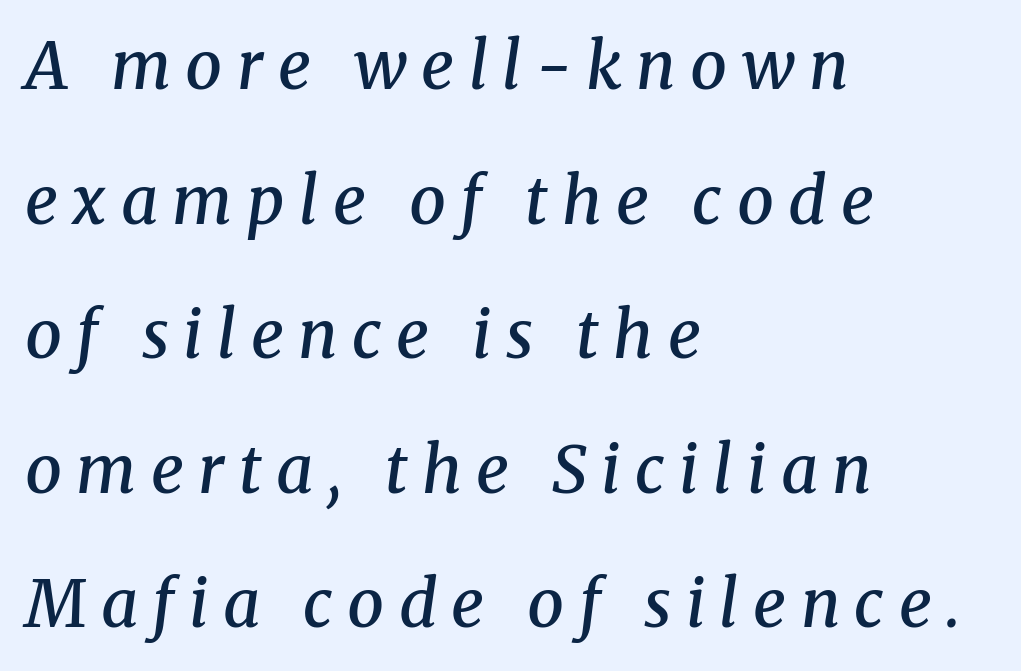
The specimen reads as italic at a glance. Think of a printed novel: that variable character pitch is what you see here. Summary of weight: moderately heavy, a semibold. The lines are spread far apart with generous leading.
